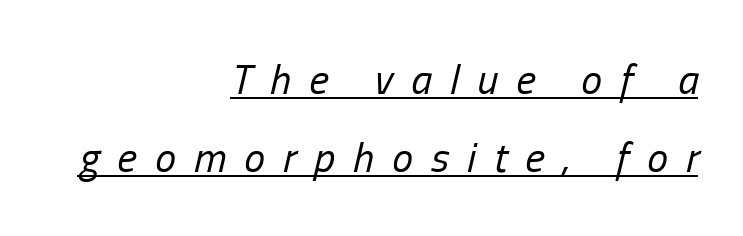
The image shows 42 px regular-weight, condensed type, italic (leaning right); set right-aligned, line spacing 1.86x, unusually wide letter spacing (+0.43 em), underlined; low stroke contrast and a medium x-height.
